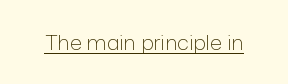
{"italic": "no", "bold": "no", "underline": "yes", "letter_spacing": "normal", "letter_spacing_em": 0.0, "glyph_px": 21}
